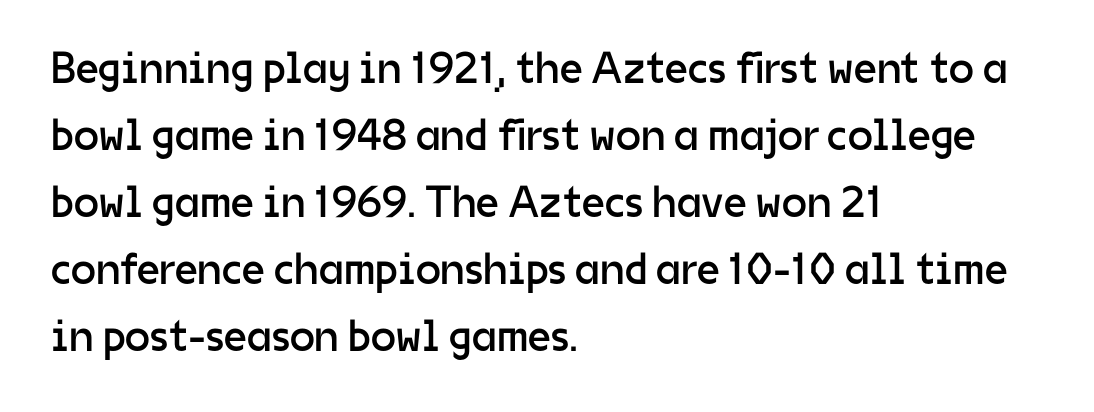
Q: Is the text bold? A: No.
Q: Is the text italic (slanted)? A: No, it is upright.
Q: Is the typeface a serif or a sans-serif typeface? A: Sans-serif.
Q: Is the text underlined? A: No.
Q: How is the paragraph aligned? A: Left-aligned.
Q: Is the spacing between letters normal or unusually wide? A: Normal.
Q: Is the spacing between lines tight, normal or loose? A: Normal.
Q: Width (condensed, normal, or wide)? A: Normal.
Q: Stroke contrast? A: Low.
Q: x-height? A: Medium.
Q: Monospaced? A: No.
